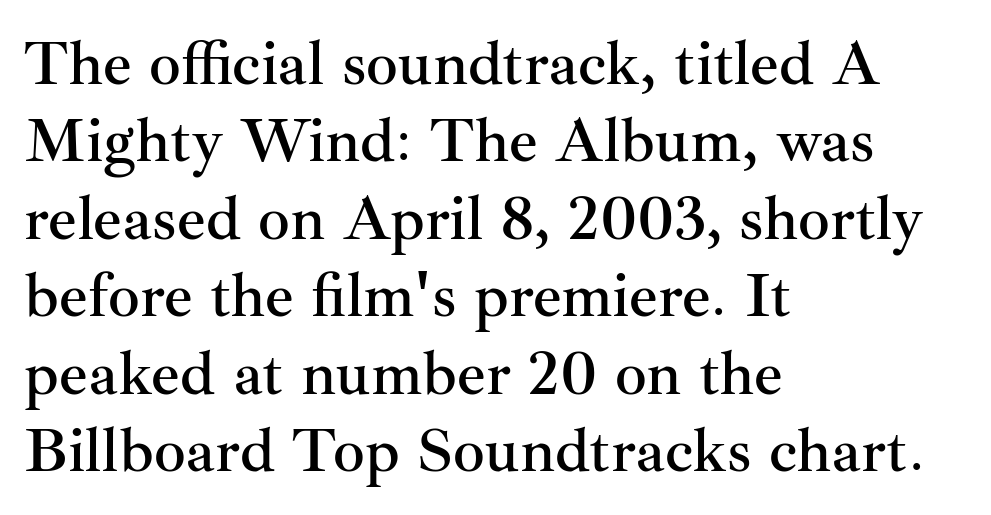
A typesetter would call this proportional, since set widths differ per character. The rendering keeps characters at their native spacing. The lettering stays uniformly vertical, giving the passage a roman look. Classification — serif.
